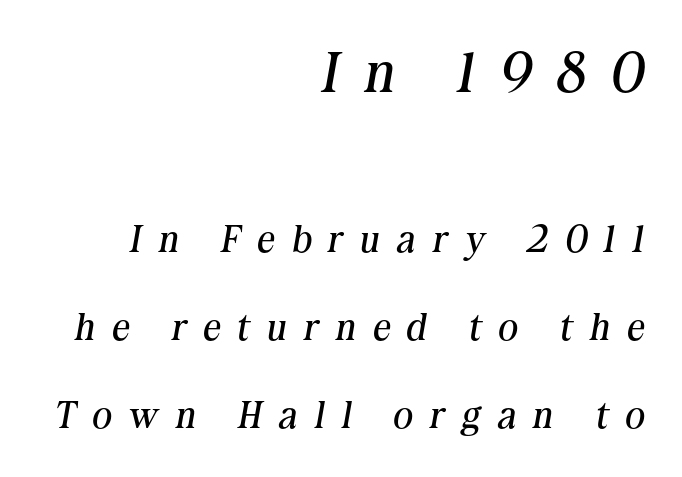
Horizontally, the lines are justified to the trailing edge only. Designer's note — italics engaged. This is not heavy type; no bold has been used. The typeface chosen for these lines features serifs. The specimen omits any rule beneath the text block's lines. Between one letter and the next there's a generous, obvious gap.
